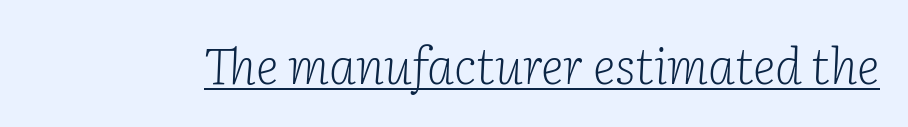
The rendering uses natural spacing where letterforms have individual widths. The rendering uses the underline text-decoration. Observe the ordinary spacing: letters are neighbours, not strangers. You can tell it's italic because the verticals aren't actually vertical.
